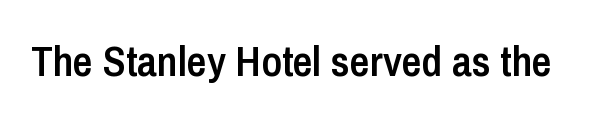
Q: Is the text bold? A: Semi-bold.
Q: Is the text italic (slanted)? A: No, it is upright.
Q: Is the typeface a serif or a sans-serif typeface? A: Sans-serif.
Q: Is the text underlined? A: No.
Q: Is the spacing between letters normal or unusually wide? A: Normal.
Q: Width (condensed, normal, or wide)? A: Condensed.
Q: Stroke contrast? A: Low.
Q: x-height? A: Medium.
Q: Monospaced? A: No.
